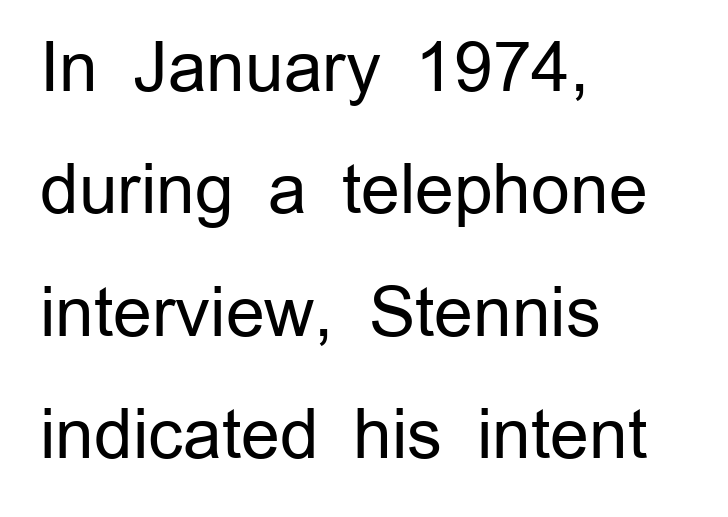
Q: Is the text bold? A: No.
Q: Is the text italic (slanted)? A: No, it is upright.
Q: Is the typeface a serif or a sans-serif typeface? A: Sans-serif.
Q: Is the text underlined? A: No.
Q: How is the paragraph aligned? A: Left-aligned.
Q: Is the spacing between letters normal or unusually wide? A: Normal.
Q: Width (condensed, normal, or wide)? A: Normal.
Q: Stroke contrast? A: Low.
Q: x-height? A: Medium.
Q: Monospaced? A: No.
